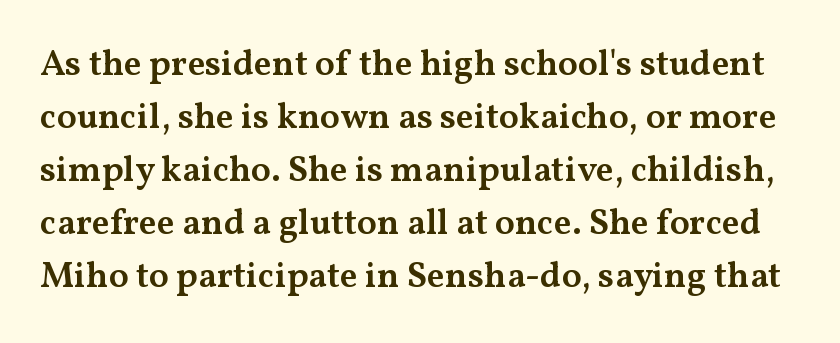
{"serif": "yes", "italic": "no", "bold": "semi", "weight": "semibold", "width": "wide", "stroke_contrast": "medium", "x_height": "medium", "monospaced": "no", "underline": "no", "line_spacing": "normal", "line_spacing_ratio": 1.47, "letter_spacing": "normal", "letter_spacing_em": 0.0, "glyph_px": 36}
